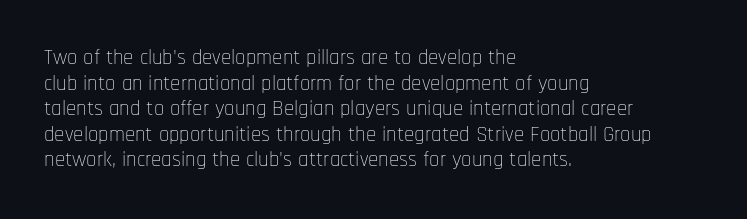
{"italic": "no", "bold": "no", "underline": "no", "align": "left", "line_spacing_ratio": 1.22, "letter_spacing": "normal", "letter_spacing_em": 0.0, "glyph_px": 21}
